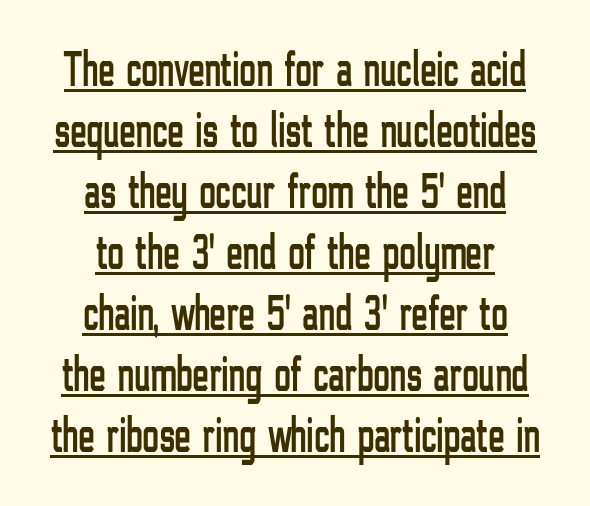
{"serif": "no", "italic": "no", "width": "condensed", "stroke_contrast": "low", "x_height": "medium", "monospaced": "no", "underline": "yes", "align": "center", "line_spacing_ratio": 1.22, "letter_spacing": "normal", "letter_spacing_em": 0.0, "glyph_px": 50}
